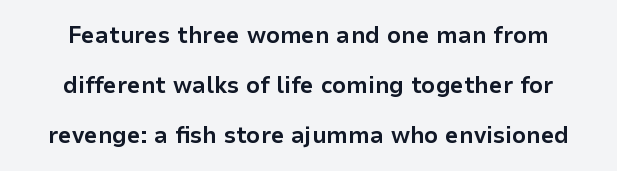
Q: Is the text bold? A: Yes.
Q: Is the text italic (slanted)? A: No, it is upright.
Q: Is the text underlined? A: No.
Q: How is the paragraph aligned? A: Centered.
Q: Is the spacing between letters normal or unusually wide? A: Normal.
Q: Is the spacing between lines tight, normal or loose? A: Loose.
